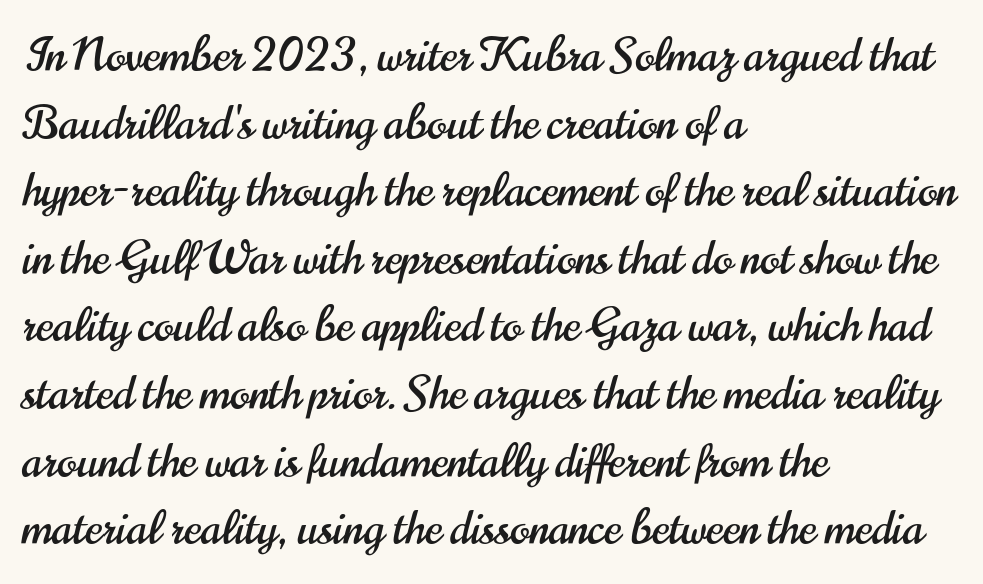
Q: Is the text italic (slanted)? A: Yes.
Q: Is the typeface a serif or a sans-serif typeface? A: Sans-serif.
Q: Is the text underlined? A: No.
Q: How is the paragraph aligned? A: Left-aligned.
Q: Is the spacing between letters normal or unusually wide? A: Normal.
Q: Is the spacing between lines tight, normal or loose? A: Normal.
Q: Width (condensed, normal, or wide)? A: Condensed.
Q: Stroke contrast? A: High.
Q: x-height? A: Small.
Q: Monospaced? A: No.
